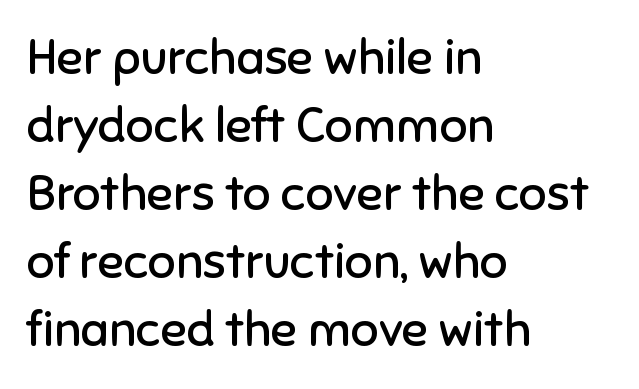
Q: Is the text bold? A: No.
Q: Is the text italic (slanted)? A: No, it is upright.
Q: Is the typeface a serif or a sans-serif typeface? A: Sans-serif.
Q: Is the text underlined? A: No.
Q: How is the paragraph aligned? A: Left-aligned.
Q: Is the spacing between letters normal or unusually wide? A: Normal.
Q: Is the spacing between lines tight, normal or loose? A: Normal.
Q: Width (condensed, normal, or wide)? A: Normal.
Q: Stroke contrast? A: Low.
Q: x-height? A: Medium.
Q: Monospaced? A: No.
